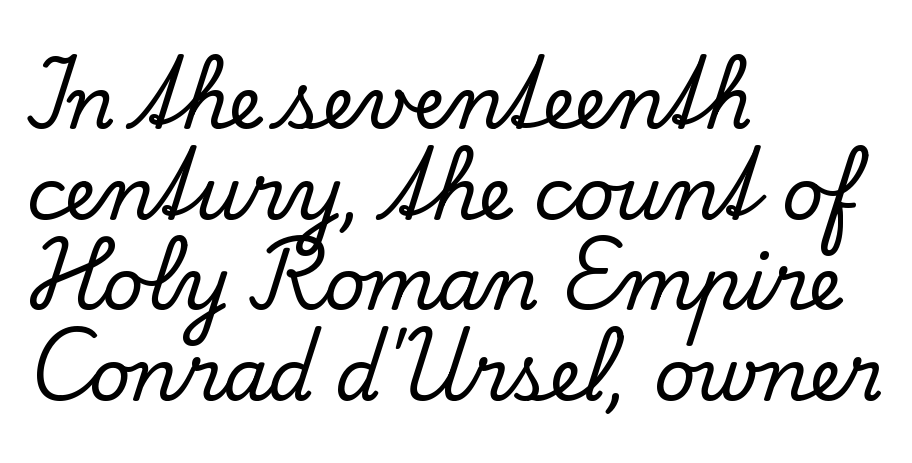
{"serif": "yes", "width": "normal", "stroke_contrast": "low", "x_height": "small", "monospaced": "no", "underline": "no", "align": "left", "line_spacing": "normal", "line_spacing_ratio": 1.26, "letter_spacing": "normal", "letter_spacing_em": 0.0, "glyph_px": 72}
